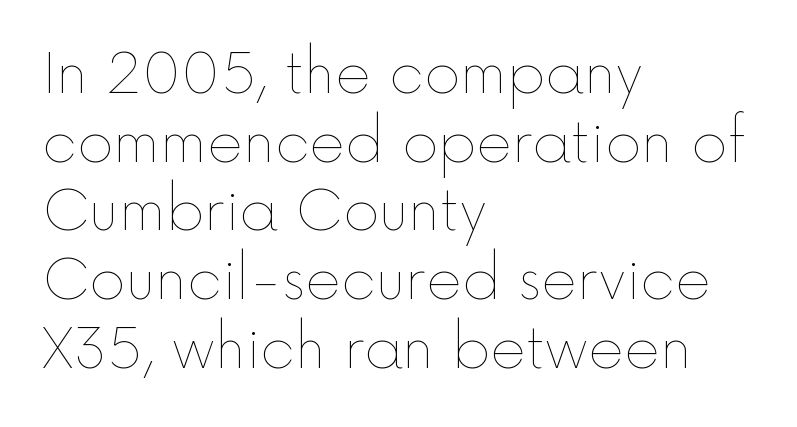
The image shows 55 px thin type, upright; set left-aligned, normal line spacing (1.25x), normal letter spacing, not underlined; a medium x-height.
